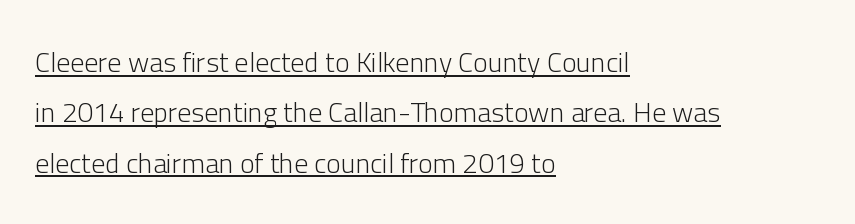
Honestly, the underline is the first thing you notice here. The text block is weighted toward the left margin, trailing off unevenly rightward. You can tell from the bare stems that sans-serif type was used. Spacing verdict: proportional, widths tailored to each character. The font's upright variant was chosen for this text.
